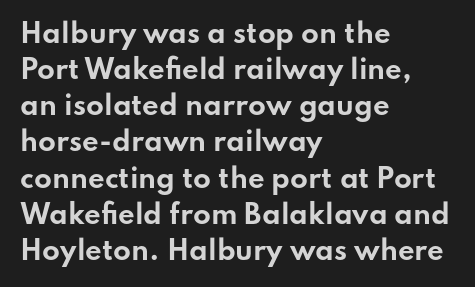
The image shows 26 px bold type, upright; set left-aligned, normal line spacing (1.39x), normal letter spacing, not underlined.
